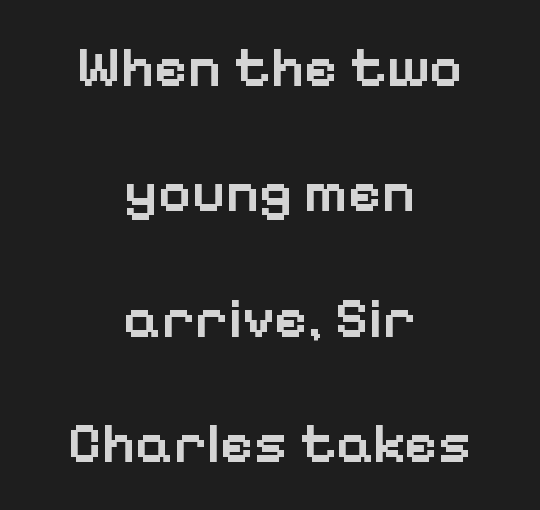
Is the block centered? Yes — each line is placed symmetrically about the middle. The glyphs are unaccompanied by any horizontal stroke below them. The leading is generous, giving the passage an open texture. Is this a fixed-width face? No — the glyphs have proportional, varying widths. Ascenders rise straight up at ninety degrees. Summary of weight: moderately heavy, a semibold.
